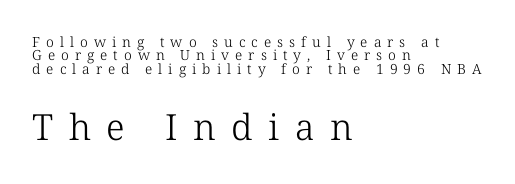
The image shows 36 px light serif type, upright; set left-aligned, tight line spacing (0.96x), unusually wide letter spacing (+0.43 em), not underlined; the second (bottom) block is 2.57x larger; low stroke contrast and a medium x-height.
